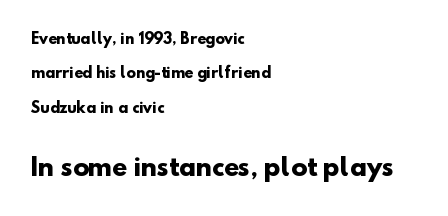
Q: Is the text bold? A: Yes.
Q: Is the text underlined? A: No.
Q: How is the paragraph aligned? A: Left-aligned.
Q: Is the spacing between letters normal or unusually wide? A: Normal.
Q: Is the spacing between lines tight, normal or loose? A: Loose.
Q: Which block of text is set in a larger size, the first (top) or the second (bottom)? A: The second (bottom) one.
